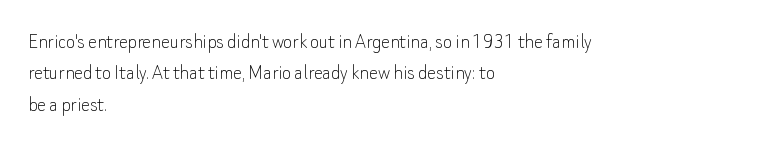
{"italic": "no", "bold": "no", "underline": "no", "align": "left", "line_spacing": "normal", "line_spacing_ratio": 1.43, "letter_spacing": "normal", "letter_spacing_em": 0.0, "glyph_px": 22}
